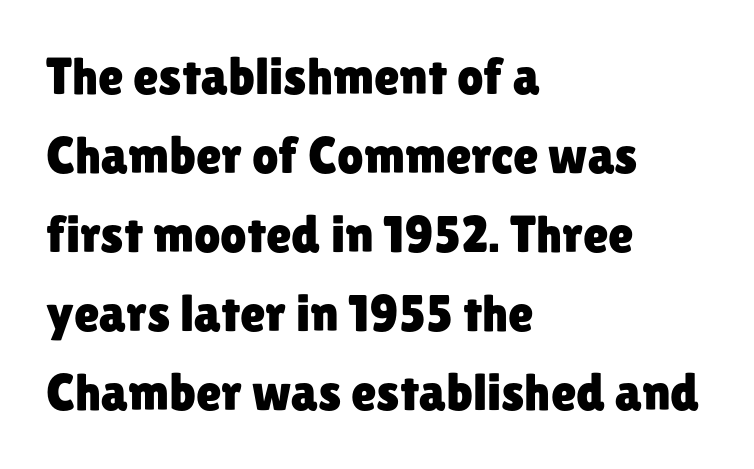
The image shows 52 px sans-serif type, upright; set left-aligned, normal line spacing (1.52x), normal letter spacing, not underlined; low stroke contrast and a medium x-height.
